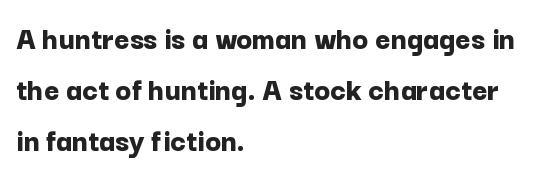
{"serif": "no", "italic": "no", "bold": "yes", "weight": "bold", "width": "normal", "stroke_contrast": "low", "x_height": "medium", "monospaced": "no", "underline": "no", "align": "left", "line_spacing": "normal", "line_spacing_ratio": 1.54, "letter_spacing": "normal", "letter_spacing_em": 0.0, "glyph_px": 33}
